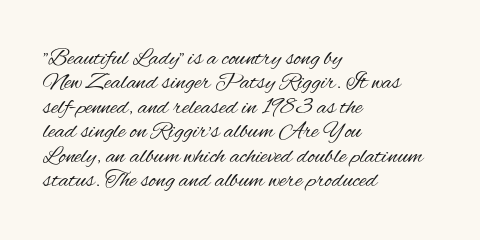
{"bold": "no", "underline": "no", "align": "left", "line_spacing": "tight", "line_spacing_ratio": 1.02, "letter_spacing": "normal", "letter_spacing_em": 0.0, "glyph_px": 24}
